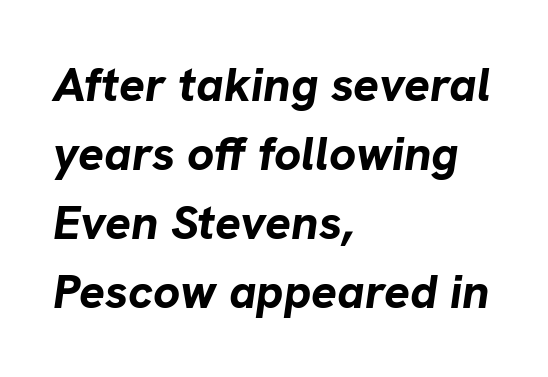
{"italic": "yes", "lean": "right", "slant_degrees": 8, "bold": "yes", "weight": "bold", "width": "normal", "stroke_contrast": "low", "x_height": "medium", "monospaced": "no", "underline": "no", "align": "left", "line_spacing": "normal", "line_spacing_ratio": 1.44, "letter_spacing": "normal", "letter_spacing_em": 0.0, "glyph_px": 48}
